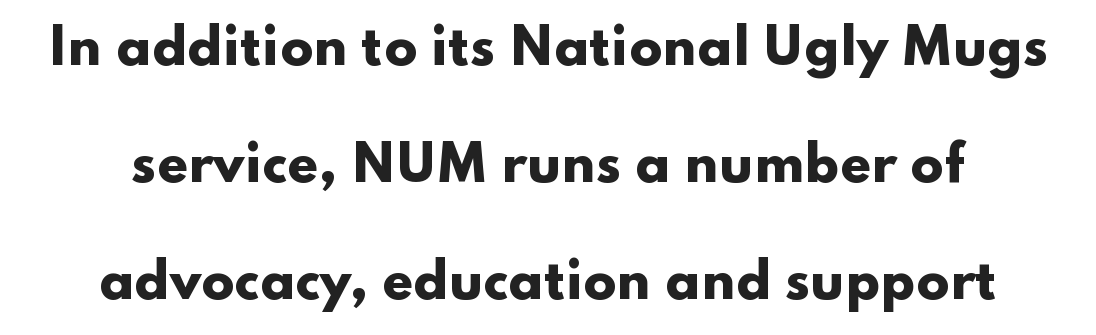
A typesetter would call this proportional, since set widths differ per character. Caption: bold face, heavy strokes. A roman cut, with each character standing at attention. Underlining? Definitely not there. Type style note: lacks serifs. If you measured baseline to baseline, you'd find a long distance.
